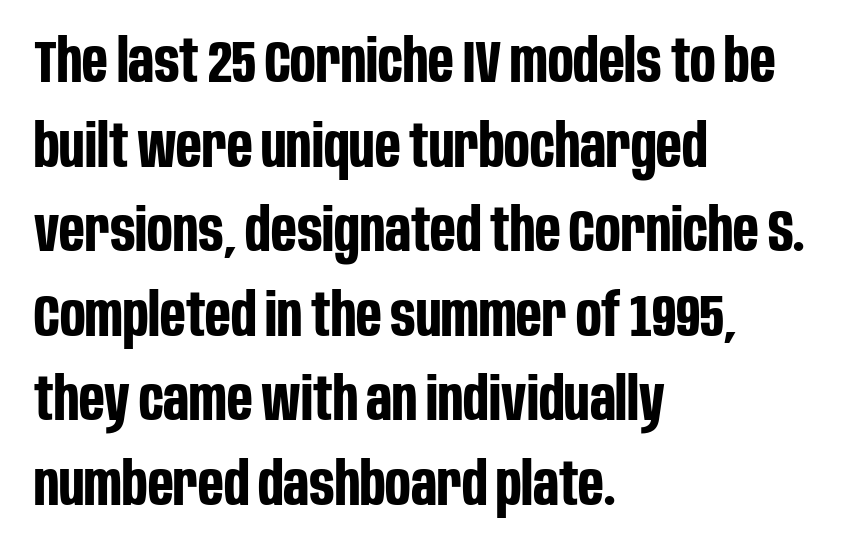
Quick note: not italic, upright. Unmarked baselines from the first word to the last. Grotesque or geometric, the face here clearly has no serifs. Where is the straight margin? On the left. Spacing verdict: proportional, widths tailored to each character.
